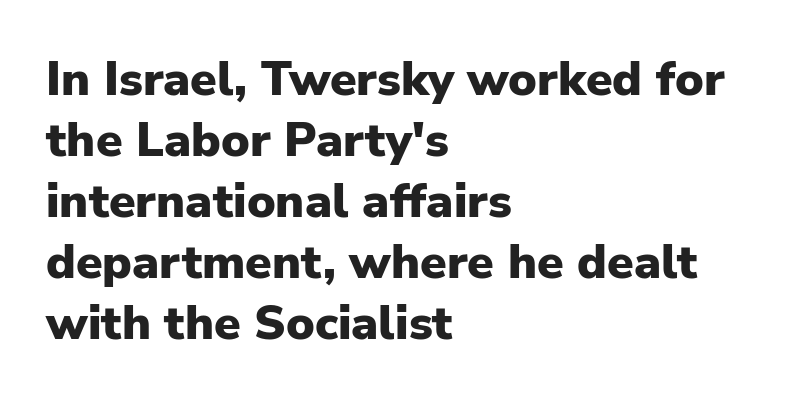
Q: Is the text bold? A: Yes.
Q: Is the text italic (slanted)? A: No, it is upright.
Q: Is the typeface a serif or a sans-serif typeface? A: Sans-serif.
Q: Is the text underlined? A: No.
Q: How is the paragraph aligned? A: Left-aligned.
Q: Is the spacing between letters normal or unusually wide? A: Normal.
Q: Is the spacing between lines tight, normal or loose? A: Normal.
Q: Width (condensed, normal, or wide)? A: Normal.
Q: Stroke contrast? A: Low.
Q: x-height? A: Medium.
Q: Monospaced? A: No.
